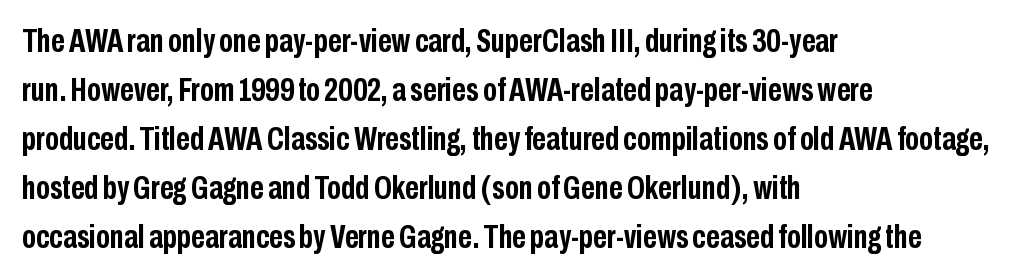
The rendering anchors every line to the left-hand side. You could not count columns in this text — the font is proportionally spaced. Nothing unusual about the tracking: characters are spaced as the font intends. Descenders are the only things crossing below the line. The letters are bold, with thick, heavy strokes.
